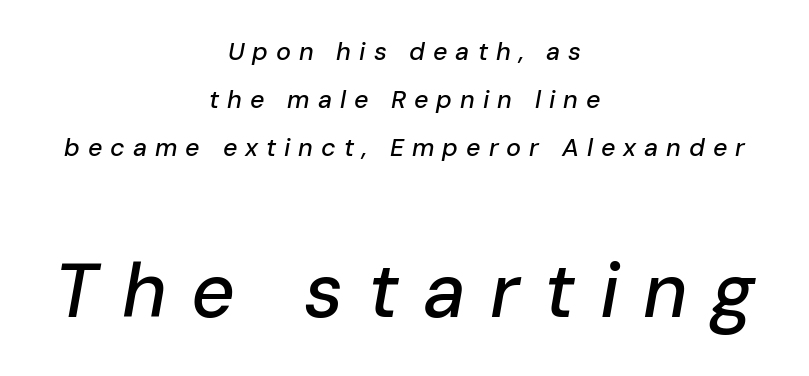
{"italic": "yes", "lean": "right", "slant_degrees": 10, "width": "normal", "stroke_contrast": "low", "x_height": "medium", "monospaced": "no", "underline": "no", "align": "center", "line_spacing": "loose", "line_spacing_ratio": 1.93, "letter_spacing": "wide", "letter_spacing_em": 0.32, "larger_block": "second", "size_ratio": 3.04, "glyph_px": 76}
